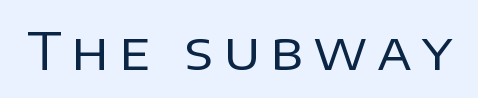
{"serif": "no", "italic": "no", "bold": "no", "weight": "regular", "width": "normal", "stroke_contrast": "low", "x_height": "large", "monospaced": "no", "underline": "no", "glyph_px": 52}
